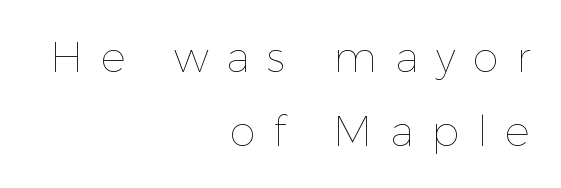
The image shows 42 px thin type, upright; set right-aligned, line spacing 1.76x, unusually wide letter spacing (+0.42 em), not underlined; a medium x-height.
